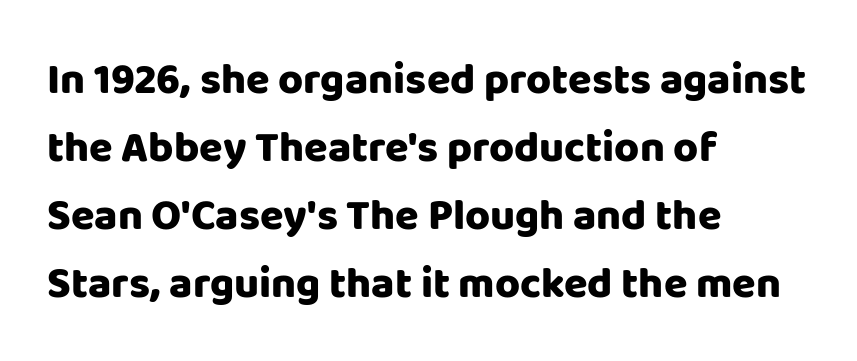
Q: Is the text bold? A: Yes.
Q: Is the text italic (slanted)? A: No, it is upright.
Q: Is the typeface a serif or a sans-serif typeface? A: Sans-serif.
Q: Is the text underlined? A: No.
Q: How is the paragraph aligned? A: Left-aligned.
Q: Is the spacing between letters normal or unusually wide? A: Normal.
Q: Is the spacing between lines tight, normal or loose? A: Normal.
Q: Width (condensed, normal, or wide)? A: Normal.
Q: Stroke contrast? A: Low.
Q: x-height? A: Large.
Q: Monospaced? A: No.
